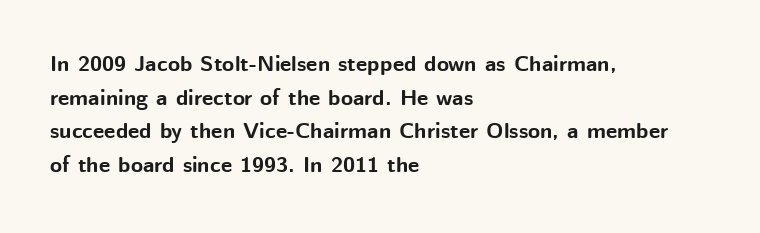
The image shows 22 px bold type, upright; set left-aligned, normal line spacing (1.53x), normal letter spacing, not underlined.
